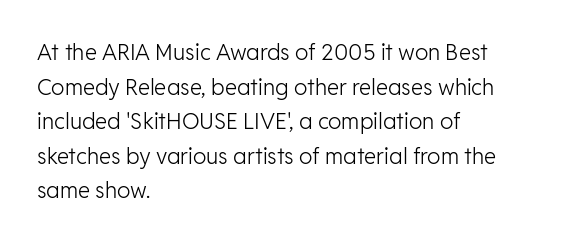
The image shows 22 px text type, upright; set left-aligned, normal line spacing (1.57x), normal letter spacing, not underlined.
